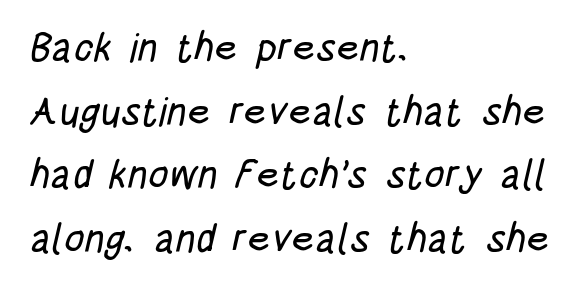
{"serif": "no", "width": "condensed", "stroke_contrast": "low", "x_height": "large", "monospaced": "no", "underline": "no", "align": "left", "line_spacing": "normal", "line_spacing_ratio": 1.59, "letter_spacing": "normal", "letter_spacing_em": 0.0, "glyph_px": 40}
